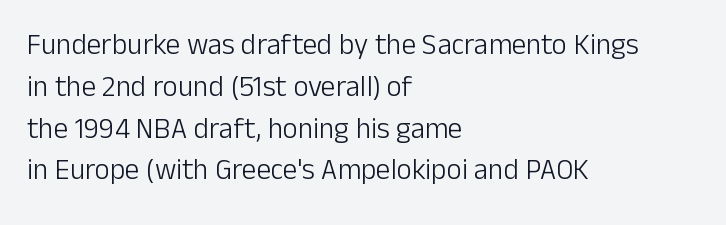
Q: Is the text bold? A: No.
Q: Is the text italic (slanted)? A: No, it is upright.
Q: Is the typeface a serif or a sans-serif typeface? A: Sans-serif.
Q: Is the text underlined? A: No.
Q: How is the paragraph aligned? A: Left-aligned.
Q: Is the spacing between letters normal or unusually wide? A: Normal.
Q: Is the spacing between lines tight, normal or loose? A: Normal.
Q: Width (condensed, normal, or wide)? A: Normal.
Q: Stroke contrast? A: Low.
Q: x-height? A: Medium.
Q: Monospaced? A: No.
